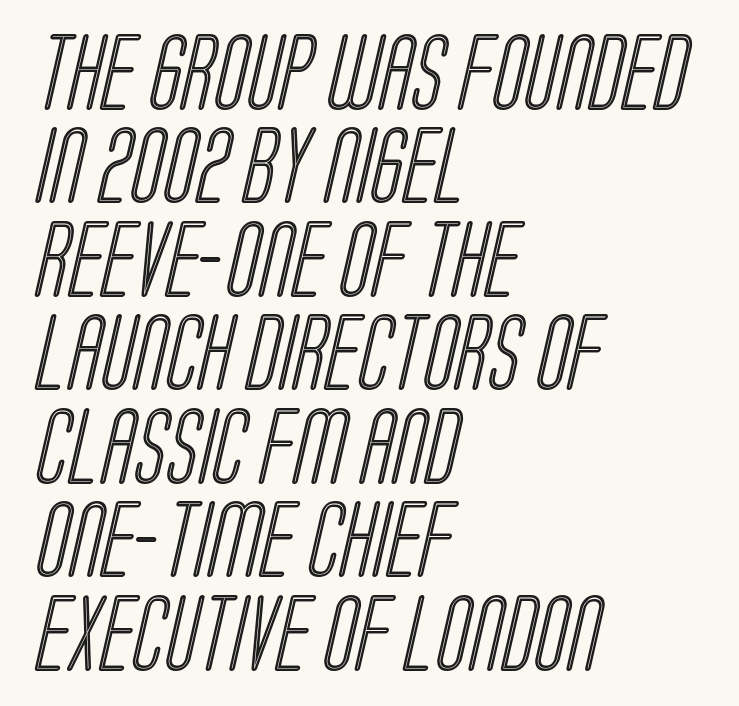
{"width": "condensed", "x_height": "large", "monospaced": "no", "underline": "no", "align": "left", "line_spacing_ratio": 1.23, "letter_spacing": "normal", "letter_spacing_em": 0.0, "glyph_px": 76}
